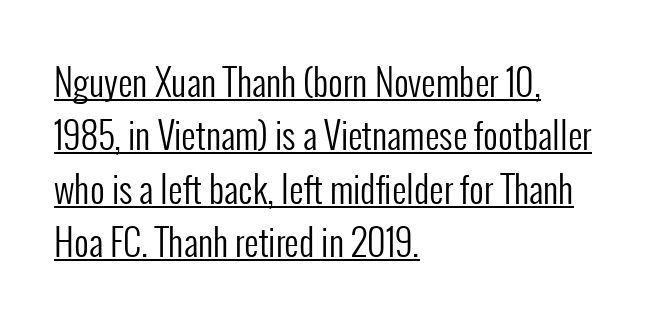
Characters remain perfectly vertical along every line. The passage shown has conventional tracking throughout. This sample has the flowing, uneven cadence of proportional lettering. No heavy texture on the line: the type isn't bold. Decoration check: the copy is underlined.
